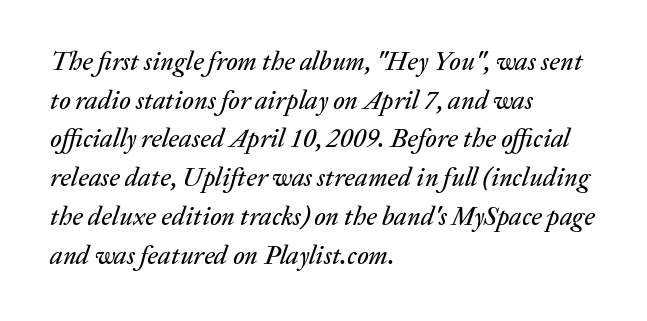
The image shows 26 px text type, italic (leaning right); set left-aligned, normal line spacing (1.49x), normal letter spacing, not underlined.
